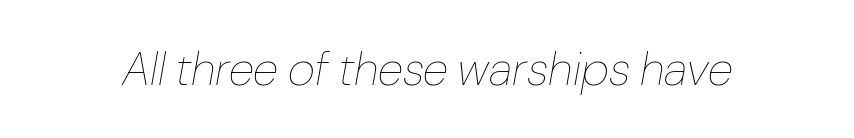
The image shows 47 px thin type, italic (leaning right); set normal letter spacing, not underlined; low stroke contrast and a medium x-height.
